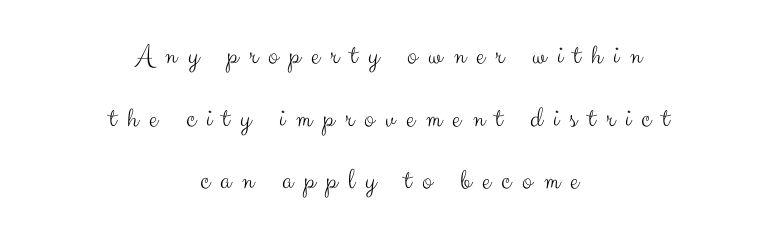
This block would shrink considerably if given ordinary leading; it's expanded now. Do the characters align in a grid? No, the font is proportional. The passage shown has open, widely tracked lettering throughout. The designer went with a sans here, leaving each stem footless.
